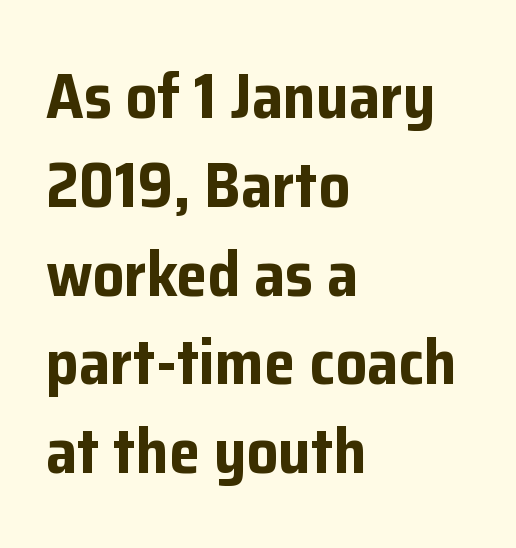
The image shows 63 px bold sans-serif type, upright; set left-aligned, normal line spacing (1.41x), normal letter spacing, not underlined; low stroke contrast and a medium x-height.
